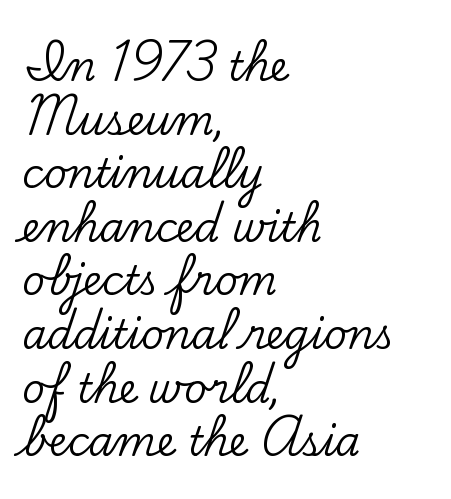
{"serif": "yes", "width": "normal", "stroke_contrast": "low", "x_height": "small", "monospaced": "no", "underline": "no", "align": "left", "line_spacing": "normal", "line_spacing_ratio": 1.34, "letter_spacing": "normal", "letter_spacing_em": 0.0, "glyph_px": 40}
